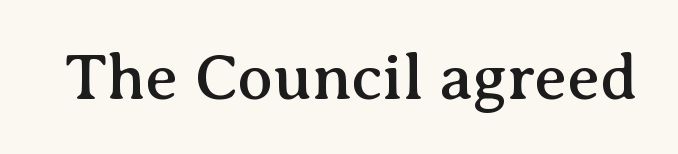
The rendering uses natural spacing where letterforms have individual widths. In terms of letterspacing, this is plain default setting. Posture: upright roman. Quick note: underline off. The designer went with a serif here, giving each stem small feet.
